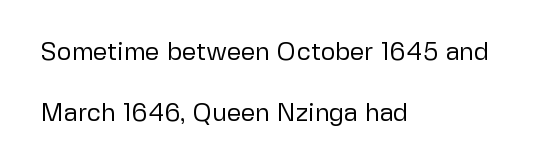
{"italic": "no", "bold": "no", "underline": "no", "align": "left", "line_spacing": "loose", "line_spacing_ratio": 2.44, "letter_spacing": "normal", "letter_spacing_em": 0.0, "glyph_px": 25}
